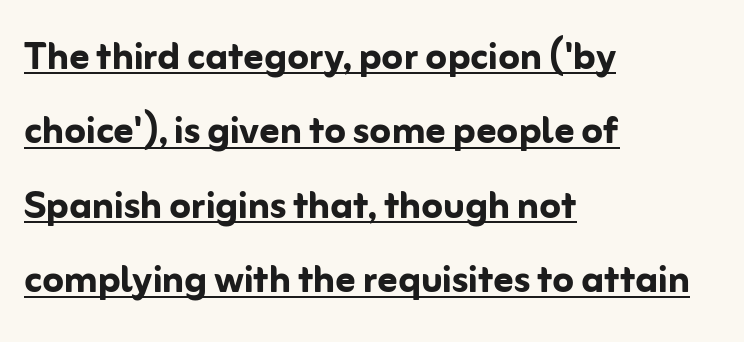
The image shows 49 px semibold sans-serif type, upright; set left-aligned, normal line spacing (1.52x), normal letter spacing, underlined; low stroke contrast and a medium x-height.
